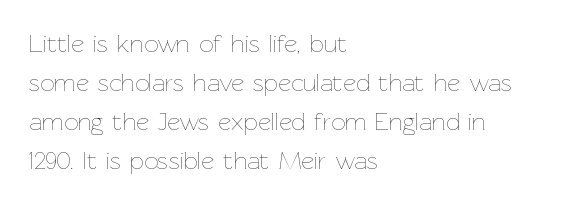
{"italic": "no", "bold": "no", "underline": "no", "align": "left", "line_spacing": "normal", "line_spacing_ratio": 1.56, "letter_spacing": "normal", "letter_spacing_em": 0.0, "glyph_px": 25}
